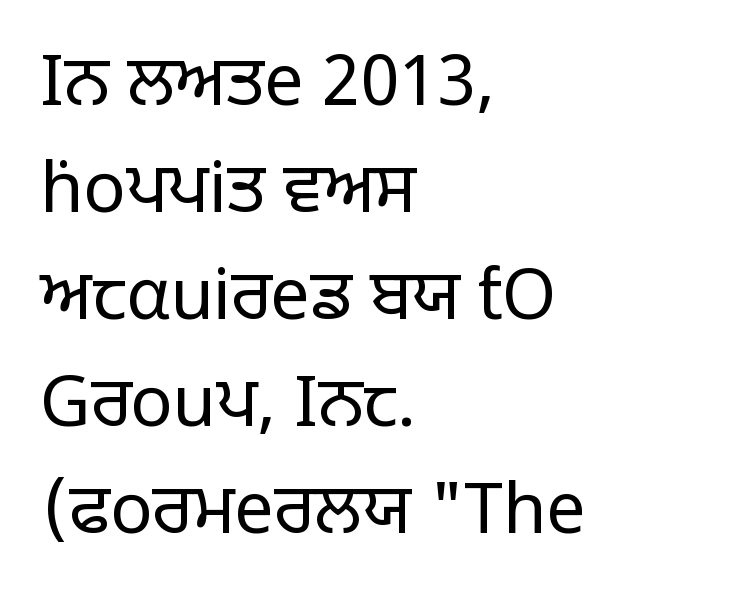
The paragraph has a hard left edge and a soft right edge. Vertical spacing — default. The rendering shows plain stroke endings on the letterforms — a sans-serif design. The gaps between neighbouring characters are ordinary and unremarkable. Letters have the restrained weight of plain body copy at most.
